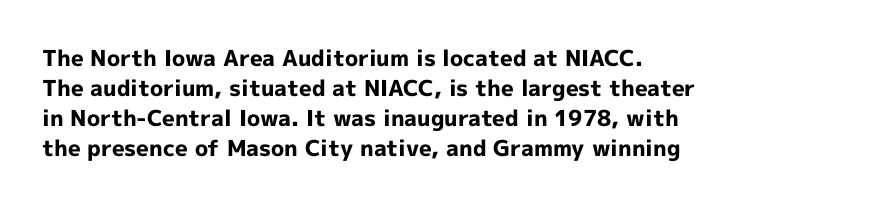
Q: Is the text bold? A: Yes.
Q: Is the text italic (slanted)? A: No, it is upright.
Q: Is the text underlined? A: No.
Q: How is the paragraph aligned? A: Left-aligned.
Q: Is the spacing between letters normal or unusually wide? A: Normal.
Q: Is the spacing between lines tight, normal or loose? A: Normal.
